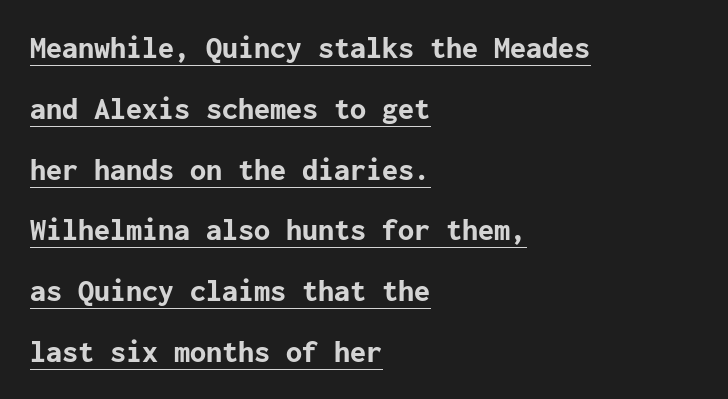
Q: Is the text bold? A: Yes.
Q: Is the text italic (slanted)? A: No, it is upright.
Q: Is the typeface a serif or a sans-serif typeface? A: Sans-serif.
Q: Is the text underlined? A: Yes.
Q: How is the paragraph aligned? A: Left-aligned.
Q: Is the spacing between letters normal or unusually wide? A: Normal.
Q: Is the spacing between lines tight, normal or loose? A: Loose.
Q: Width (condensed, normal, or wide)? A: Normal.
Q: Stroke contrast? A: Low.
Q: x-height? A: Medium.
